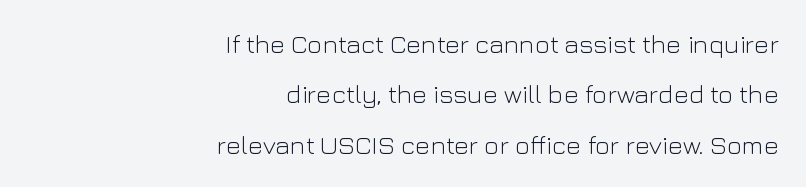
Q: Is the text bold? A: No.
Q: Is the text italic (slanted)? A: No, it is upright.
Q: Is the text underlined? A: No.
Q: How is the paragraph aligned? A: Right-aligned.
Q: Is the spacing between letters normal or unusually wide? A: Normal.
Q: Is the spacing between lines tight, normal or loose? A: Loose.
